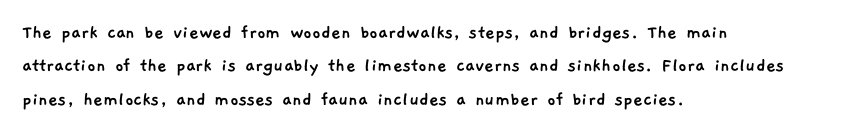
Q: Is the text underlined? A: No.
Q: How is the paragraph aligned? A: Left-aligned.
Q: Is the spacing between letters normal or unusually wide? A: Normal.
Q: Is the spacing between lines tight, normal or loose? A: Normal.
